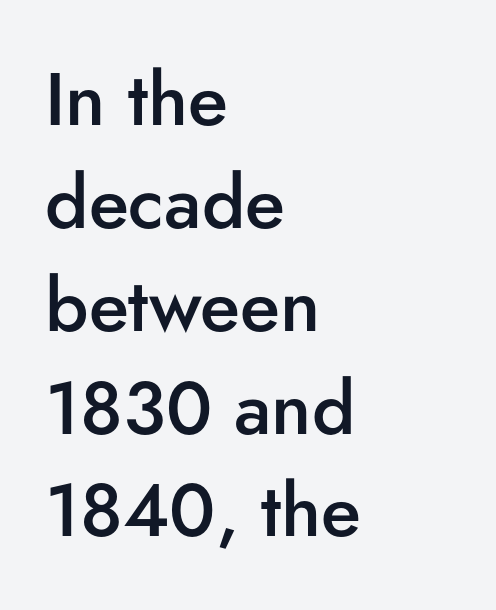
Q: Is the text bold? A: Semi-bold.
Q: Is the text italic (slanted)? A: No, it is upright.
Q: Is the typeface a serif or a sans-serif typeface? A: Sans-serif.
Q: Is the text underlined? A: No.
Q: How is the paragraph aligned? A: Left-aligned.
Q: Is the spacing between letters normal or unusually wide? A: Normal.
Q: Is the spacing between lines tight, normal or loose? A: Normal.
Q: Width (condensed, normal, or wide)? A: Normal.
Q: Stroke contrast? A: Low.
Q: x-height? A: Small.
Q: Monospaced? A: No.
